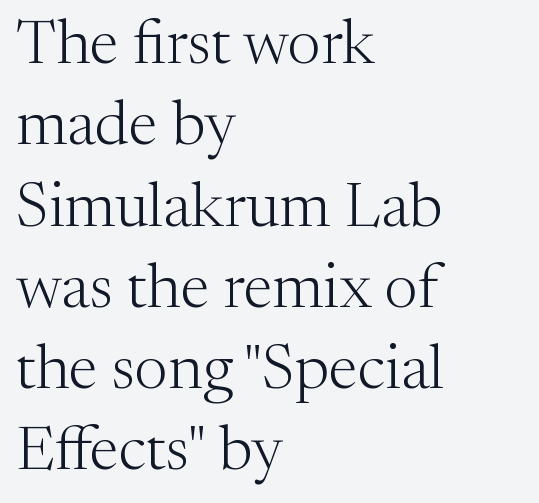
Q: Is the text bold? A: No.
Q: Is the text italic (slanted)? A: No, it is upright.
Q: Is the typeface a serif or a sans-serif typeface? A: Serif.
Q: Is the text underlined? A: No.
Q: How is the paragraph aligned? A: Left-aligned.
Q: Is the spacing between letters normal or unusually wide? A: Normal.
Q: Is the spacing between lines tight, normal or loose? A: Normal.
Q: Width (condensed, normal, or wide)? A: Normal.
Q: Stroke contrast? A: Medium.
Q: x-height? A: Medium.
Q: Monospaced? A: No.
